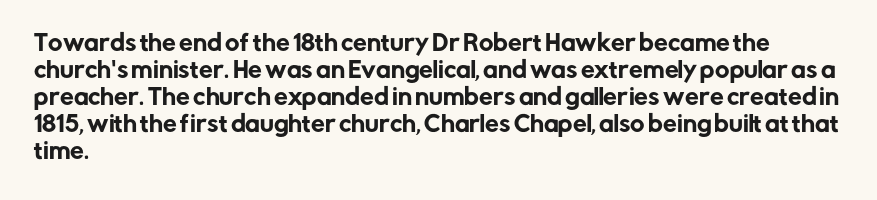
The image shows 22 px text type, upright; set left-aligned, line spacing 1.23x, normal letter spacing, not underlined.
